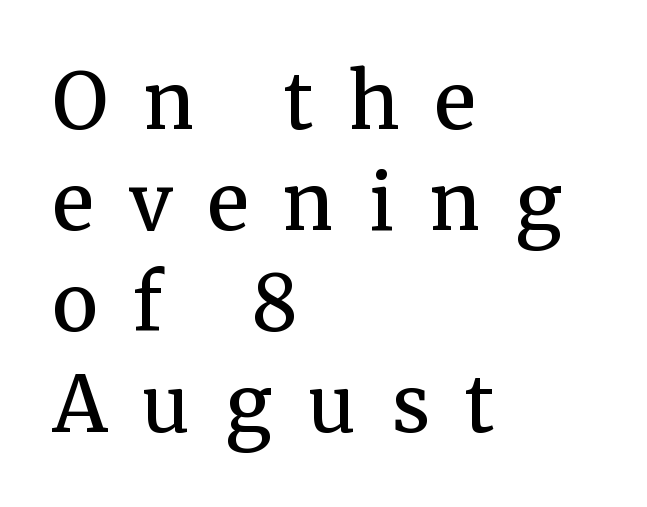
Q: Is the text bold? A: Semi-bold.
Q: Is the text italic (slanted)? A: No, it is upright.
Q: Is the typeface a serif or a sans-serif typeface? A: Serif.
Q: Is the text underlined? A: No.
Q: How is the paragraph aligned? A: Left-aligned.
Q: Is the spacing between letters normal or unusually wide? A: Unusually wide.
Q: Is the spacing between lines tight, normal or loose? A: Normal.
Q: Width (condensed, normal, or wide)? A: Normal.
Q: Stroke contrast? A: Medium.
Q: x-height? A: Medium.
Q: Monospaced? A: No.
